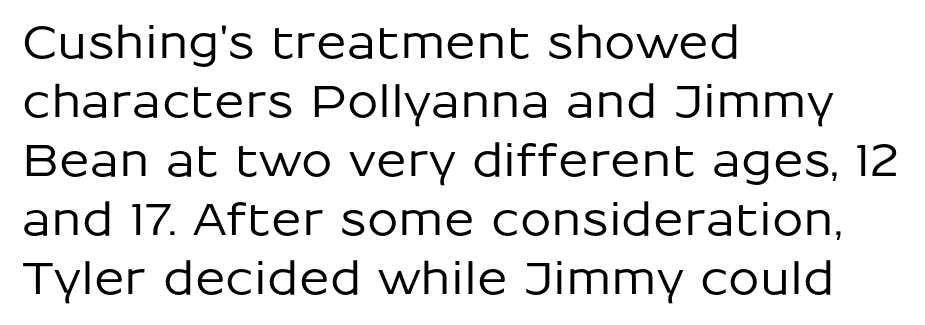
Q: Is the text italic (slanted)? A: No, it is upright.
Q: Is the typeface a serif or a sans-serif typeface? A: Sans-serif.
Q: Is the text underlined? A: No.
Q: How is the paragraph aligned? A: Left-aligned.
Q: Is the spacing between letters normal or unusually wide? A: Normal.
Q: Is the spacing between lines tight, normal or loose? A: Normal.
Q: Width (condensed, normal, or wide)? A: Normal.
Q: Stroke contrast? A: Low.
Q: x-height? A: Medium.
Q: Monospaced? A: No.
